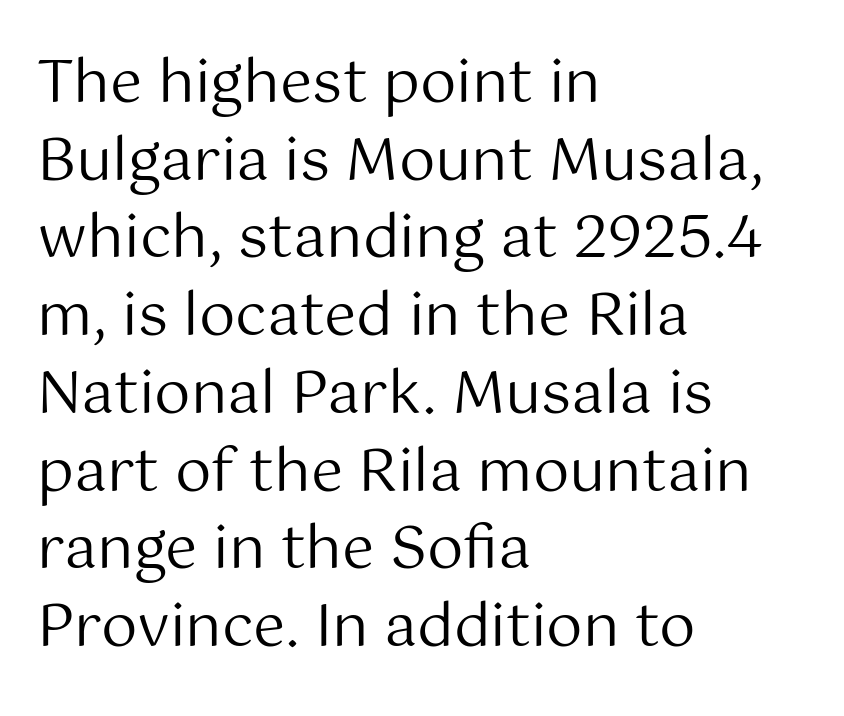
Does the lettering tilt? It doesn't — this is upright. Decoration check: the copy has no underline. The lines in this sample share a left origin and differ only in where they stop. No extra tracking has been applied to these lines. Spacing verdict: proportional, widths tailored to each character.
